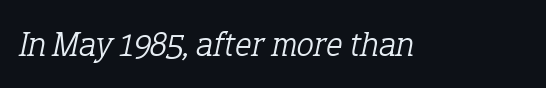
Q: Is the text bold? A: No.
Q: Is the text italic (slanted)? A: Yes, it leans right by about 12 degrees.
Q: Is the typeface a serif or a sans-serif typeface? A: Serif.
Q: Is the text underlined? A: No.
Q: Is the spacing between letters normal or unusually wide? A: Normal.
Q: Width (condensed, normal, or wide)? A: Normal.
Q: Stroke contrast? A: Low.
Q: x-height? A: Medium.
Q: Monospaced? A: No.
